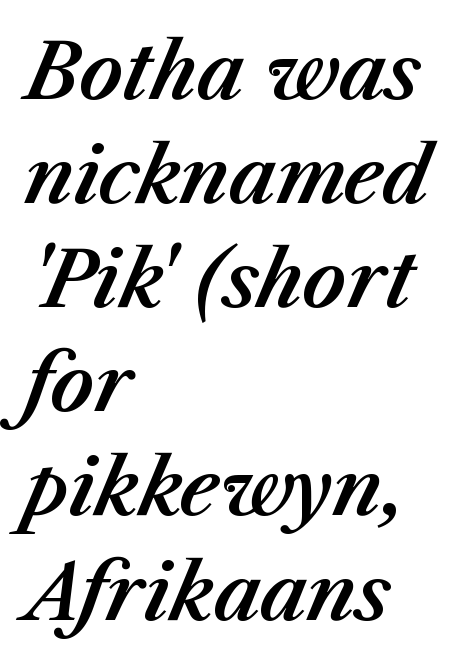
The axis of the letterforms is tilted away from vertical. The passage shown has conventional tracking throughout. Only glyphs here, with clear space below each row. This sample has the flowing, uneven cadence of proportional lettering. Does the copy run flush right? No — it runs flush left.
